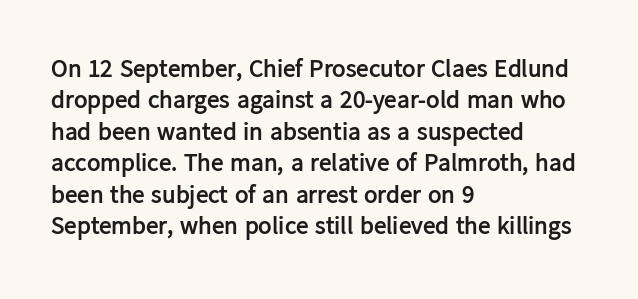
{"italic": "no", "bold": "yes", "underline": "no", "align": "left", "line_spacing": "normal", "line_spacing_ratio": 1.26, "letter_spacing": "normal", "letter_spacing_em": 0.0, "glyph_px": 25}
